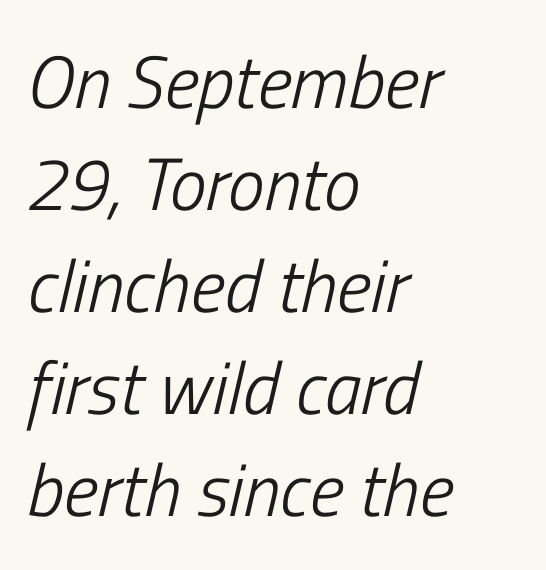
The image shows 74 px light, condensed type, italic (leaning right); set left-aligned, normal line spacing (1.38x), normal letter spacing, not underlined; low stroke contrast and a medium x-height.
